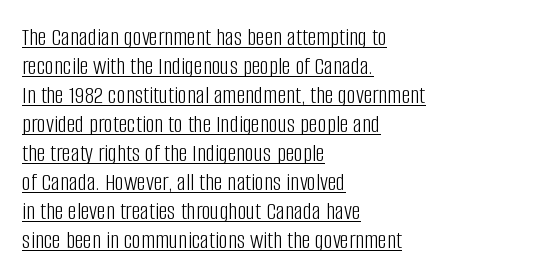
The image shows 25 px text type, upright; set left-aligned, line spacing 1.16x, normal letter spacing, underlined.
